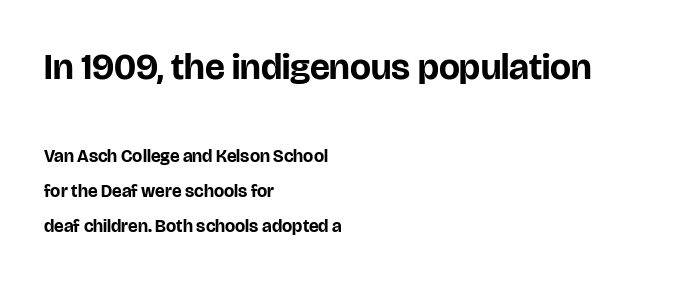
The image shows 37 px bold sans-serif type, upright; set left-aligned, loose line spacing (1.94x), normal letter spacing, not underlined; the first (top) block is 2.06x larger; low stroke contrast and a large x-height.
